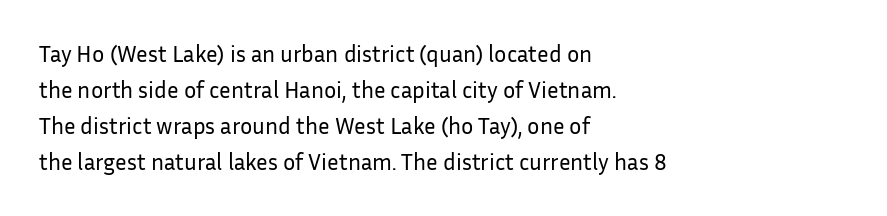
Q: Is the text bold? A: No.
Q: Is the text italic (slanted)? A: No, it is upright.
Q: Is the text underlined? A: No.
Q: How is the paragraph aligned? A: Left-aligned.
Q: Is the spacing between letters normal or unusually wide? A: Normal.
Q: Is the spacing between lines tight, normal or loose? A: Normal.
